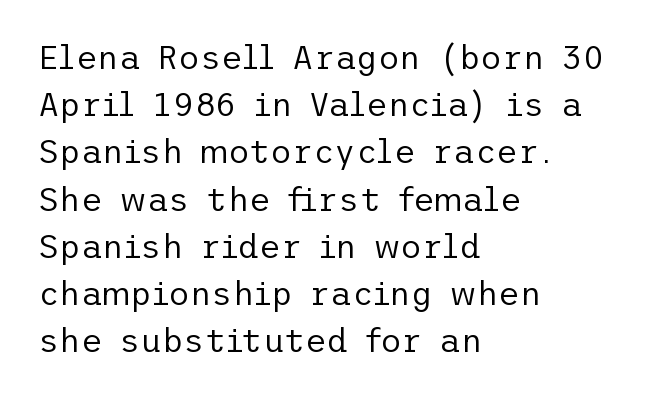
{"serif": "no", "italic": "no", "bold": "no", "weight": "regular", "width": "normal", "stroke_contrast": "low", "x_height": "medium", "underline": "no", "align": "left", "line_spacing": "normal", "line_spacing_ratio": 1.43, "letter_spacing": "normal", "letter_spacing_em": 0.0, "glyph_px": 33}
